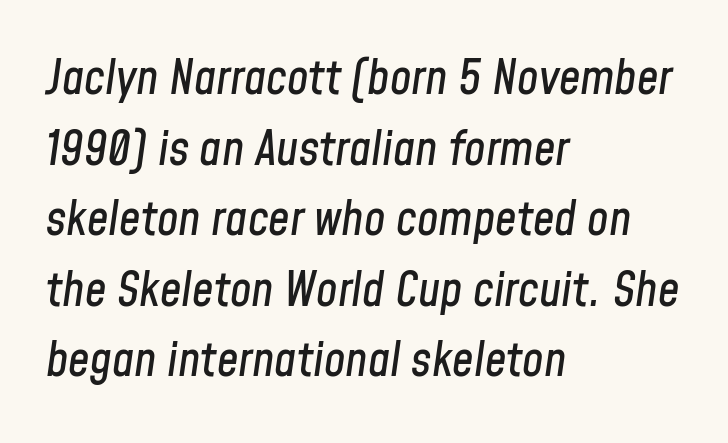
{"italic": "yes", "lean": "right", "slant_degrees": 8, "width": "condensed", "stroke_contrast": "low", "x_height": "medium", "monospaced": "no", "underline": "no", "align": "left", "line_spacing": "normal", "line_spacing_ratio": 1.47, "letter_spacing": "normal", "letter_spacing_em": 0.0, "glyph_px": 48}
